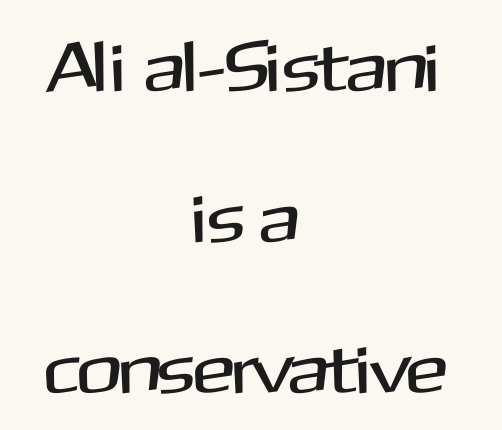
If you measured baseline to baseline, you'd find a long distance. Each word holds together tightly as a unit, with standard inter-letter gaps. Do the letters lean? They stand straight. In CSS terms this would be text-align: center.
